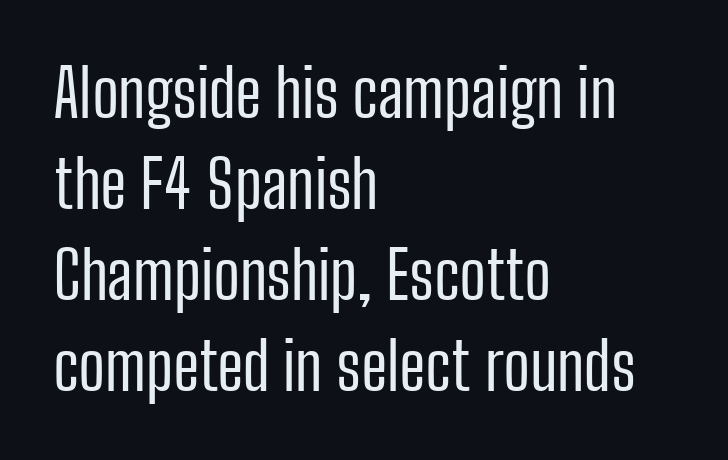
{"serif": "no", "italic": "no", "bold": "no", "weight": "regular", "width": "condensed", "stroke_contrast": "low", "x_height": "medium", "monospaced": "no", "underline": "no", "align": "left", "line_spacing": "normal", "line_spacing_ratio": 1.38, "letter_spacing": "normal", "letter_spacing_em": 0.0, "glyph_px": 66}
